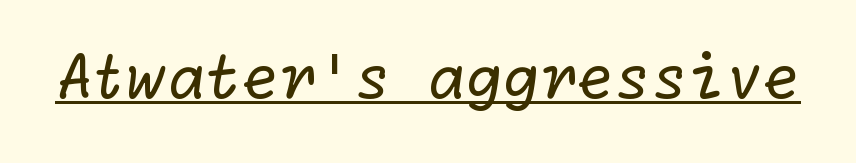
{"serif": "no", "bold": "no", "weight": "regular", "width": "normal", "stroke_contrast": "low", "x_height": "medium", "underline": "yes", "letter_spacing": "normal", "letter_spacing_em": 0.0, "glyph_px": 60}
